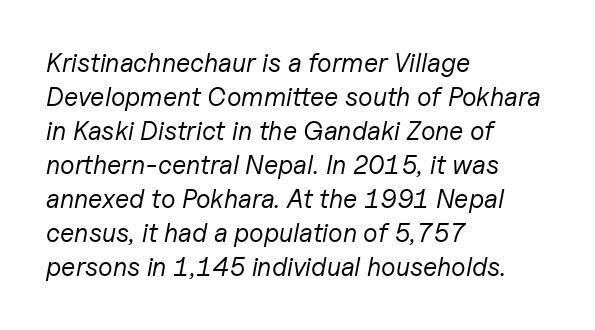
{"italic": "yes", "lean": "right", "slant_degrees": 11, "bold": "no", "underline": "no", "align": "left", "line_spacing": "normal", "line_spacing_ratio": 1.31, "letter_spacing": "normal", "letter_spacing_em": 0.0, "glyph_px": 26}
